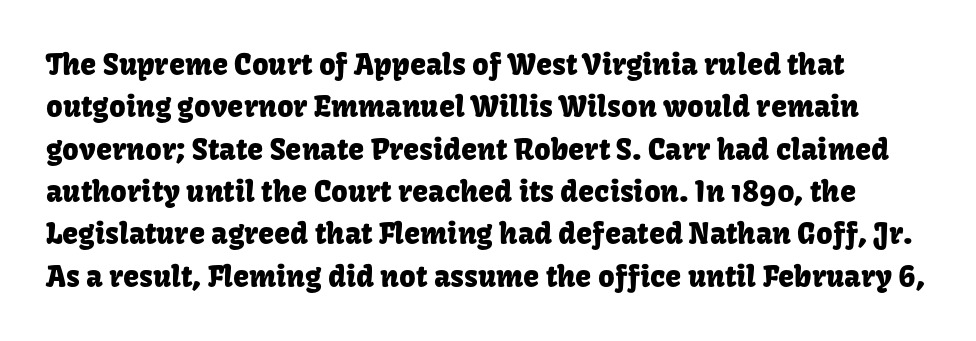
The face used here is a sans, in the tradition of grotesques and geometrics. Only glyphs here, with clear space below each row. Here the glyphs are tracked normally, forming tight word shapes. Horizontal bands of white between lines are of average thickness. The lettering stays uniformly vertical, giving the passage a roman look. Character widths vary here, with narrow letters taking less room than wide ones.
